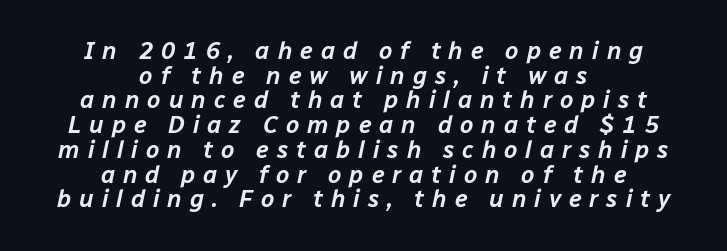
These lines huddle together more closely than default settings would place them. In terms of letterspacing, this is a distinctly airy, spread setting. Emphasis-style slanted type is in use. Glance below the letters and you will spot only blank space.
